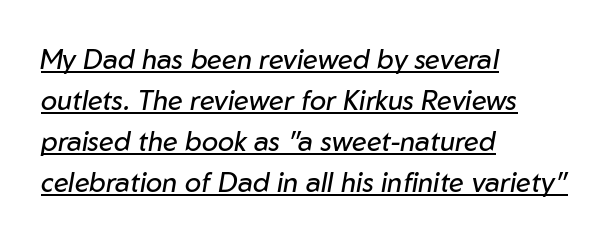
{"italic": "yes", "lean": "right", "slant_degrees": 10, "bold": "no", "underline": "yes", "align": "left", "line_spacing": "normal", "line_spacing_ratio": 1.52, "letter_spacing": "normal", "letter_spacing_em": 0.0, "glyph_px": 27}
